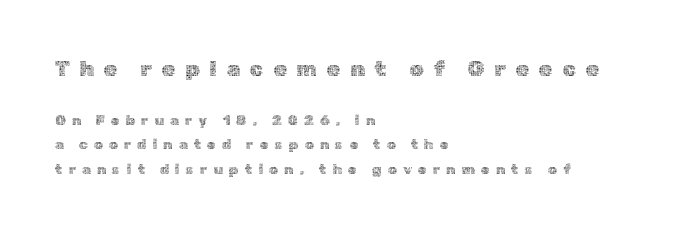
Q: Is the text bold? A: No.
Q: Is the text italic (slanted)? A: No, it is upright.
Q: Is the text underlined? A: No.
Q: How is the paragraph aligned? A: Left-aligned.
Q: Is the spacing between letters normal or unusually wide? A: Unusually wide.
Q: Which block of text is set in a larger size, the first (top) or the second (bottom)? A: The first (top) one.
